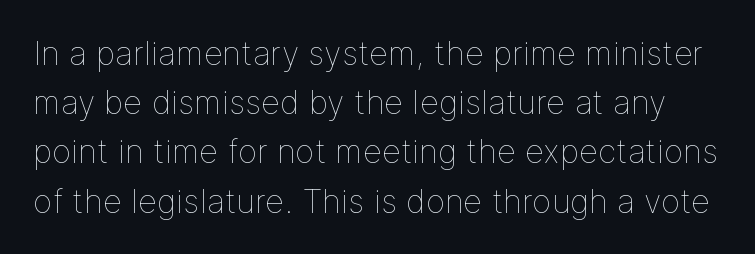
The image shows 33 px thin type, upright; set normal line spacing (1.49x), normal letter spacing, not underlined; low stroke contrast and a medium x-height.
